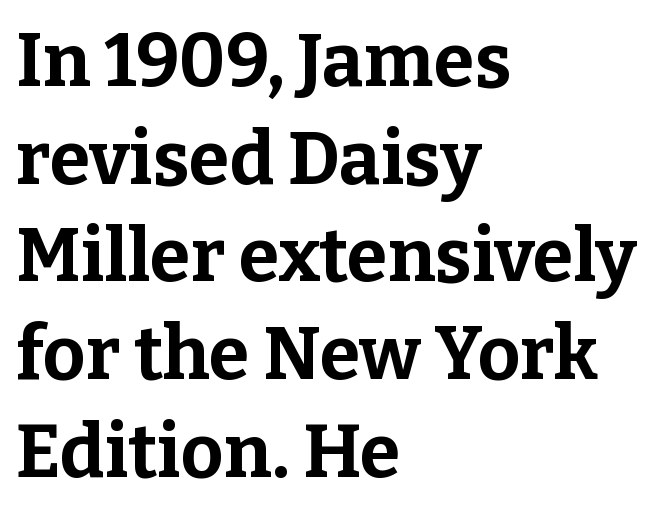
{"serif": "yes", "italic": "no", "bold": "yes", "weight": "bold", "width": "normal", "stroke_contrast": "low", "x_height": "medium", "monospaced": "no", "underline": "no", "align": "left", "line_spacing": "normal", "line_spacing_ratio": 1.32, "letter_spacing": "normal", "letter_spacing_em": 0.0, "glyph_px": 74}
